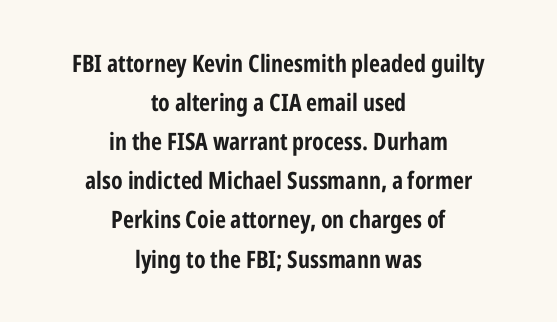
Q: Is the text bold? A: Yes.
Q: Is the text italic (slanted)? A: No, it is upright.
Q: Is the text underlined? A: No.
Q: How is the paragraph aligned? A: Centered.
Q: Is the spacing between letters normal or unusually wide? A: Normal.
Q: Is the spacing between lines tight, normal or loose? A: Normal.
